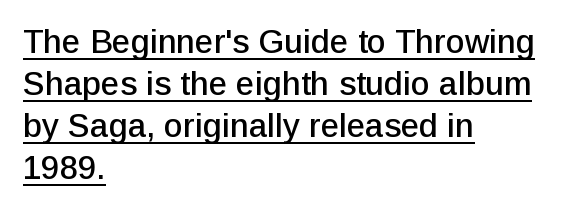
Q: Is the text italic (slanted)? A: No, it is upright.
Q: Is the typeface a serif or a sans-serif typeface? A: Sans-serif.
Q: Is the text underlined? A: Yes.
Q: How is the paragraph aligned? A: Left-aligned.
Q: Is the spacing between letters normal or unusually wide? A: Normal.
Q: Is the spacing between lines tight, normal or loose? A: Normal.
Q: Width (condensed, normal, or wide)? A: Normal.
Q: Stroke contrast? A: Low.
Q: x-height? A: Medium.
Q: Monospaced? A: No.
